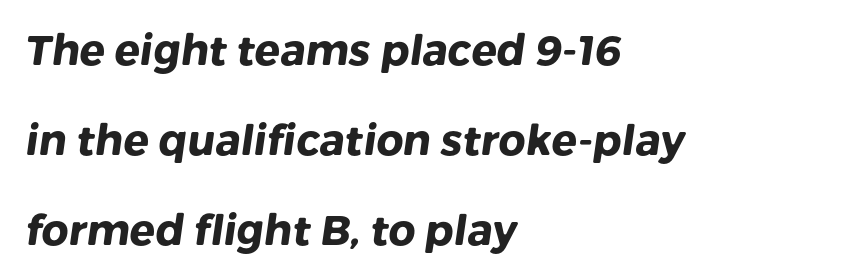
Q: Is the text bold? A: Yes.
Q: Is the typeface a serif or a sans-serif typeface? A: Sans-serif.
Q: Is the text underlined? A: No.
Q: How is the paragraph aligned? A: Left-aligned.
Q: Is the spacing between letters normal or unusually wide? A: Normal.
Q: Is the spacing between lines tight, normal or loose? A: Loose.
Q: Width (condensed, normal, or wide)? A: Normal.
Q: Stroke contrast? A: Low.
Q: x-height? A: Medium.
Q: Monospaced? A: No.
